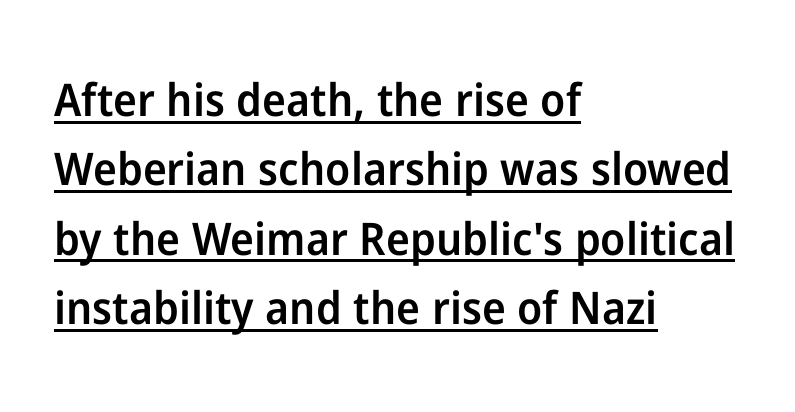
The image shows 45 px semibold sans-serif type, upright; set left-aligned, normal line spacing (1.54x), normal letter spacing, underlined; low stroke contrast and a medium x-height.
